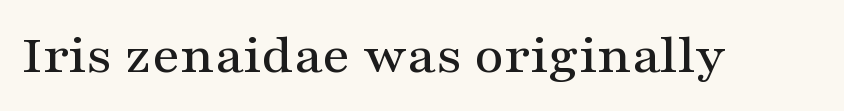
{"serif": "yes", "italic": "no", "width": "wide", "stroke_contrast": "medium", "x_height": "medium", "monospaced": "no", "underline": "no", "letter_spacing": "normal", "letter_spacing_em": 0.0, "glyph_px": 57}
